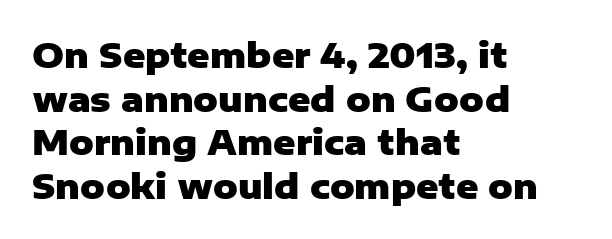
Q: Is the text bold? A: Yes.
Q: Is the text italic (slanted)? A: No, it is upright.
Q: Is the typeface a serif or a sans-serif typeface? A: Sans-serif.
Q: Is the text underlined? A: No.
Q: How is the paragraph aligned? A: Left-aligned.
Q: Is the spacing between letters normal or unusually wide? A: Normal.
Q: Is the spacing between lines tight, normal or loose? A: Normal.
Q: Width (condensed, normal, or wide)? A: Normal.
Q: Stroke contrast? A: Low.
Q: x-height? A: Medium.
Q: Monospaced? A: No.
